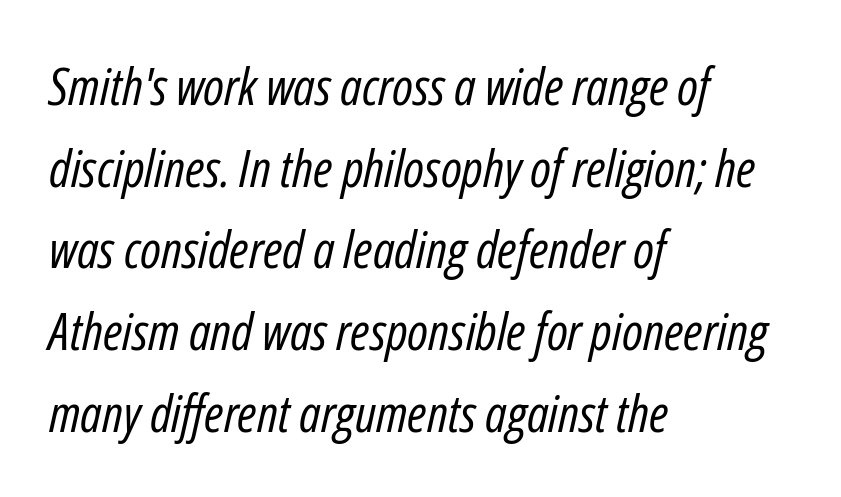
{"italic": "yes", "lean": "right", "slant_degrees": 12, "bold": "no", "weight": "regular", "width": "condensed", "stroke_contrast": "low", "x_height": "medium", "monospaced": "no", "underline": "no", "align": "left", "line_spacing": "normal", "line_spacing_ratio": 1.57, "letter_spacing": "normal", "letter_spacing_em": 0.0, "glyph_px": 52}
